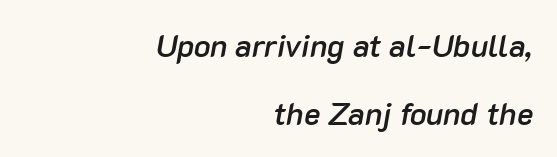
Q: Is the text bold? A: Semi-bold.
Q: Is the text italic (slanted)? A: Yes, it leans right by about 10 degrees.
Q: Is the text underlined? A: No.
Q: How is the paragraph aligned? A: Right-aligned.
Q: Is the spacing between letters normal or unusually wide? A: Normal.
Q: Is the spacing between lines tight, normal or loose? A: Loose.
Q: Width (condensed, normal, or wide)? A: Normal.
Q: Stroke contrast? A: Low.
Q: x-height? A: Medium.
Q: Monospaced? A: No.
